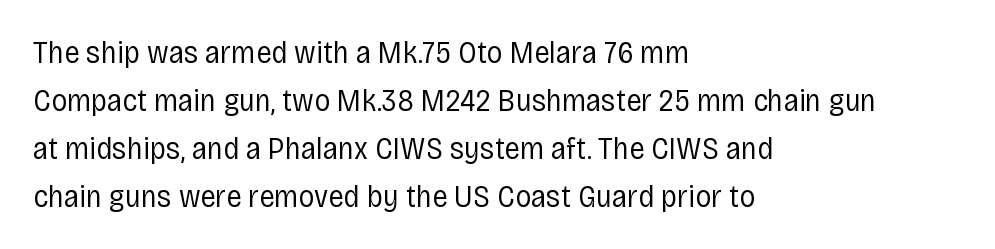
Q: Is the text bold? A: No.
Q: Is the text italic (slanted)? A: No, it is upright.
Q: Is the typeface a serif or a sans-serif typeface? A: Sans-serif.
Q: Is the text underlined? A: No.
Q: How is the paragraph aligned? A: Left-aligned.
Q: Is the spacing between letters normal or unusually wide? A: Normal.
Q: Is the spacing between lines tight, normal or loose? A: Normal.
Q: Width (condensed, normal, or wide)? A: Condensed.
Q: Stroke contrast? A: Low.
Q: x-height? A: Large.
Q: Monospaced? A: No.
